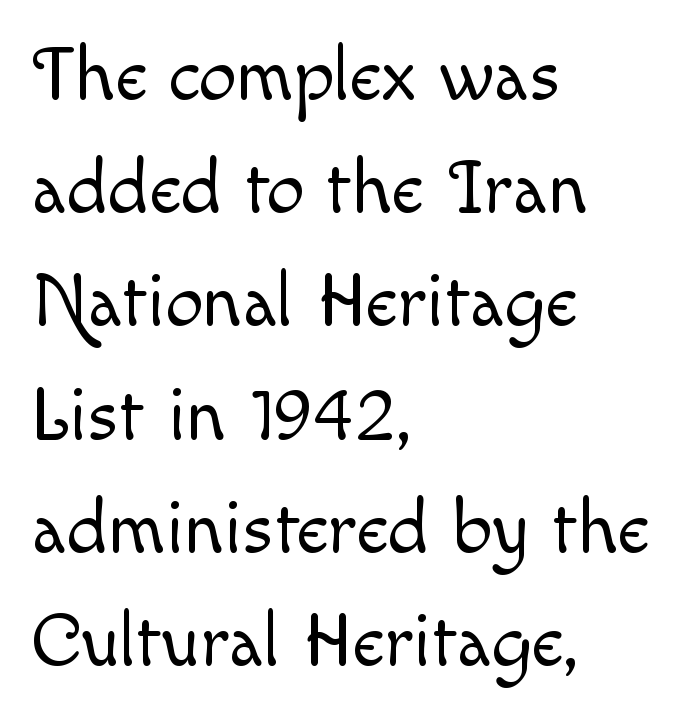
The image shows 76 px light type, upright; set left-aligned, normal line spacing (1.49x), normal letter spacing, not underlined; a small x-height.
